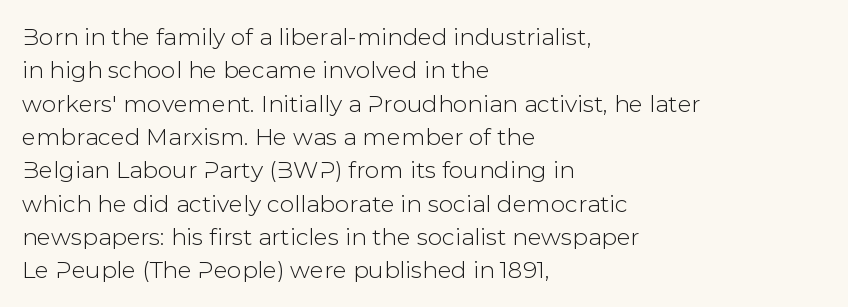
{"italic": "no", "underline": "no", "align": "left", "line_spacing": "normal", "line_spacing_ratio": 1.45, "letter_spacing": "normal", "letter_spacing_em": 0.0, "glyph_px": 23}
